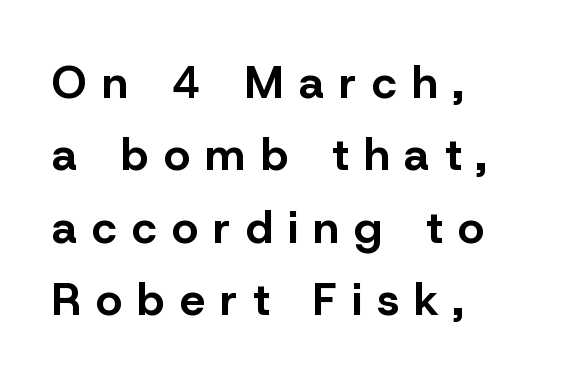
The image shows 45 px bold sans-serif type, upright; set left-aligned, normal line spacing (1.61x), unusually wide letter spacing (+0.34 em), not underlined; low stroke contrast and a medium x-height.
